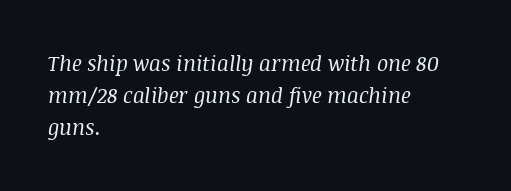
Slanted lettering throughout. Is the letter spacing exaggerated? No — it looks like the ordinary default. Regular leading. Every row of glyphs begins at an identical x-position on the left.
